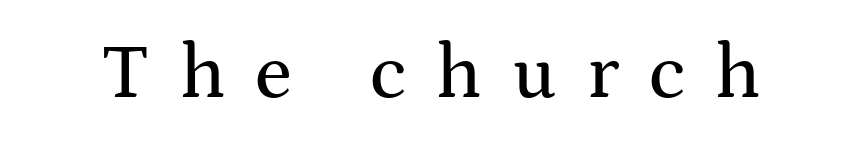
{"serif": "yes", "italic": "no", "width": "wide", "stroke_contrast": "medium", "x_height": "medium", "monospaced": "no", "underline": "no", "letter_spacing": "wide", "letter_spacing_em": 0.39, "glyph_px": 77}
